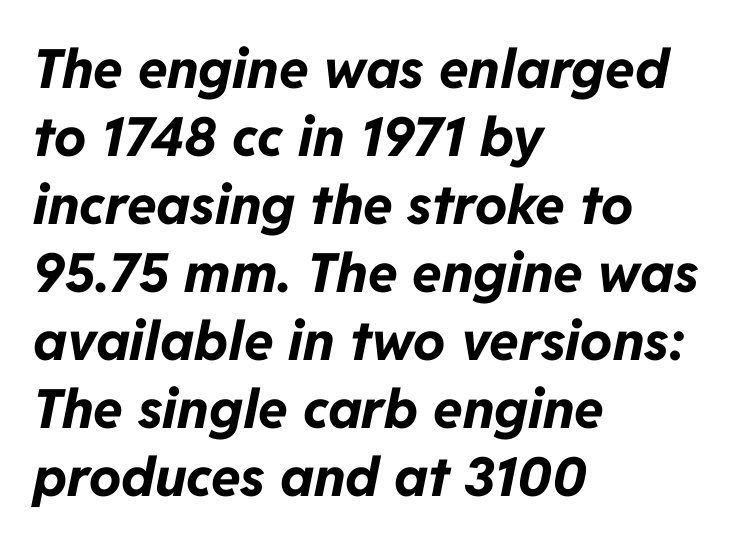
Q: Is the text bold? A: Yes.
Q: Is the text italic (slanted)? A: Yes, it leans right by about 11 degrees.
Q: Is the text underlined? A: No.
Q: How is the paragraph aligned? A: Left-aligned.
Q: Is the spacing between letters normal or unusually wide? A: Normal.
Q: Is the spacing between lines tight, normal or loose? A: Normal.
Q: Width (condensed, normal, or wide)? A: Normal.
Q: Stroke contrast? A: Low.
Q: x-height? A: Medium.
Q: Monospaced? A: No.
